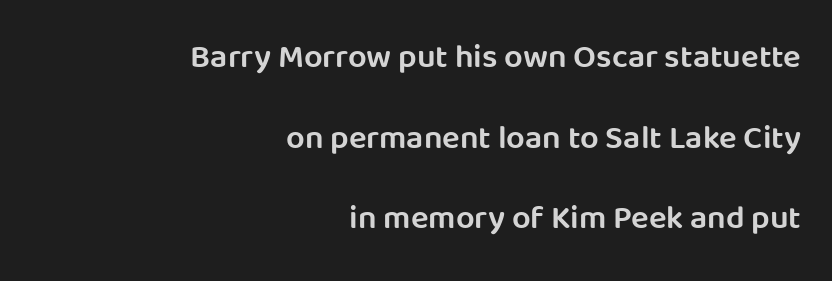
Q: Is the text bold? A: Semi-bold.
Q: Is the text italic (slanted)? A: No, it is upright.
Q: Is the typeface a serif or a sans-serif typeface? A: Sans-serif.
Q: Is the text underlined? A: No.
Q: How is the paragraph aligned? A: Right-aligned.
Q: Is the spacing between letters normal or unusually wide? A: Normal.
Q: Is the spacing between lines tight, normal or loose? A: Loose.
Q: Width (condensed, normal, or wide)? A: Normal.
Q: Stroke contrast? A: Low.
Q: x-height? A: Large.
Q: Monospaced? A: No.
